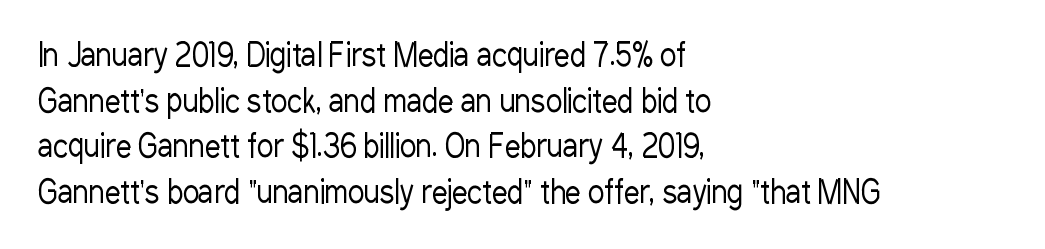
Look at the tracking — it's just the regular setting, nothing added. Honestly, the row spacing looks completely unremarkable. Ink coverage per letter is moderate at most. A typesetter would mark this as roman, not italic. Leftover space on each line is placed entirely after the last word.
